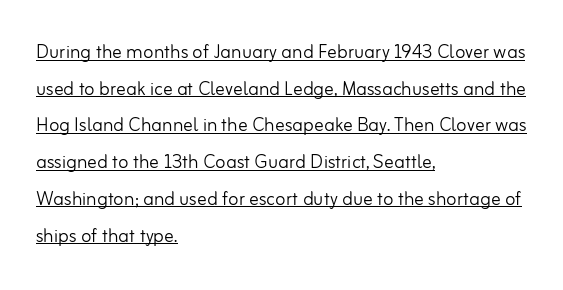
{"italic": "no", "bold": "no", "underline": "yes", "align": "left", "line_spacing": "normal", "line_spacing_ratio": 1.53, "letter_spacing": "normal", "letter_spacing_em": 0.0, "glyph_px": 24}
